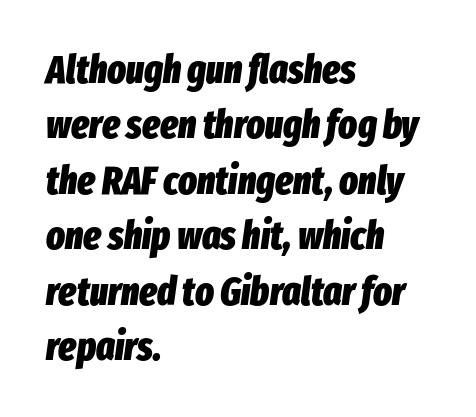
The glyphs are unaccompanied by any horizontal stroke below them. Leading: standard. The rendering uses natural spacing where letterforms have individual widths. Tracking value appears to be zero — textbook default spacing. The strokes are fattened all the way to bold. One-word summary of the alignment: left.
